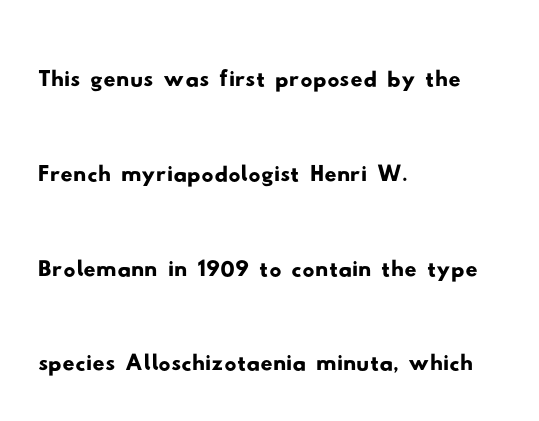
{"serif": "no", "width": "wide", "stroke_contrast": "low", "x_height": "small", "monospaced": "no", "underline": "no", "align": "left", "line_spacing": "normal", "line_spacing_ratio": 1.58, "letter_spacing": "normal", "letter_spacing_em": 0.0, "glyph_px": 60}
